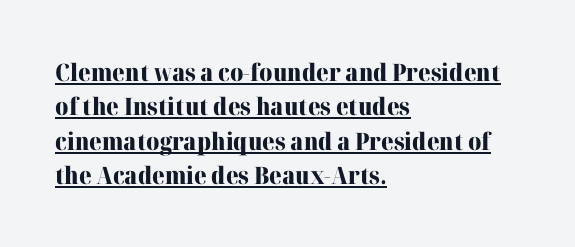
Its strokes are broad and dark, the hallmark of bold type. The typesetter has applied underlining to the passage shown. The designer left line spacing at the default. These lines are set flush left with a ragged right edge.
